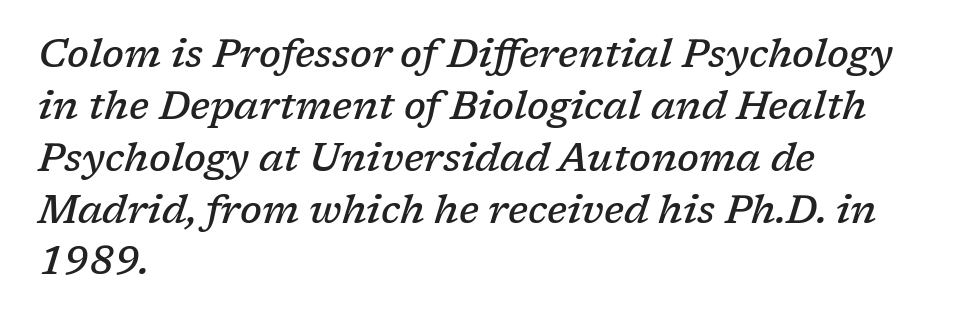
Q: Is the text bold? A: Semi-bold.
Q: Is the text italic (slanted)? A: Yes, it leans right by about 17 degrees.
Q: Is the typeface a serif or a sans-serif typeface? A: Serif.
Q: Is the text underlined? A: No.
Q: How is the paragraph aligned? A: Left-aligned.
Q: Is the spacing between letters normal or unusually wide? A: Normal.
Q: Is the spacing between lines tight, normal or loose? A: Normal.
Q: Width (condensed, normal, or wide)? A: Normal.
Q: Stroke contrast? A: Low.
Q: x-height? A: Medium.
Q: Monospaced? A: No.
